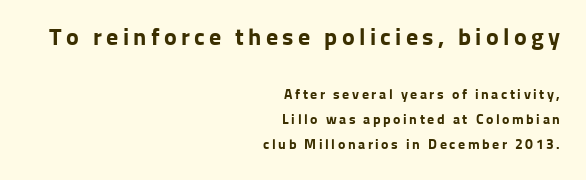
{"italic": "no", "bold": "yes", "underline": "no", "align": "right", "line_spacing_ratio": 1.79, "larger_block": "first", "size_ratio": 1.71, "glyph_px": 24}
